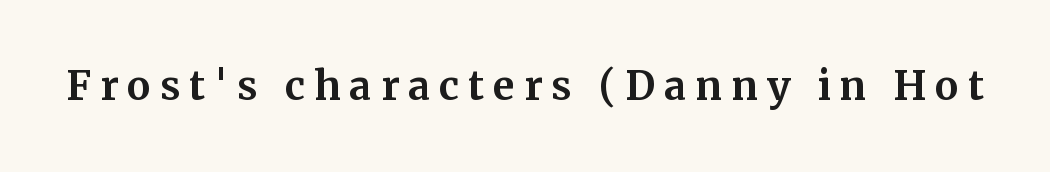
The type sits square on the baseline with zero lean. Clear beneath every line of the passage. Type style note: has serifs. Is this a fixed-width face? No — the glyphs have proportional, varying widths.
